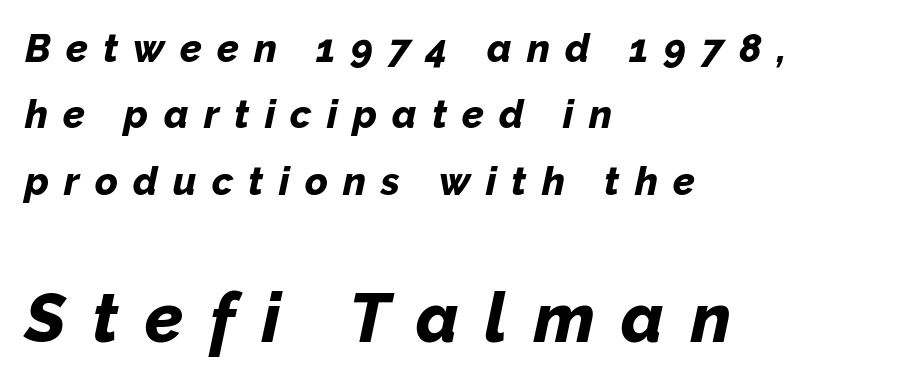
Q: Is the text bold? A: Yes.
Q: Is the text italic (slanted)? A: Yes, it leans right by about 12 degrees.
Q: Is the text underlined? A: No.
Q: How is the paragraph aligned? A: Left-aligned.
Q: Is the spacing between letters normal or unusually wide? A: Unusually wide.
Q: Is the spacing between lines tight, normal or loose? A: Normal.
Q: Which block of text is set in a larger size, the first (top) or the second (bottom)? A: The second (bottom) one.
Q: Width (condensed, normal, or wide)? A: Normal.
Q: Stroke contrast? A: Low.
Q: x-height? A: Medium.
Q: Monospaced? A: No.
